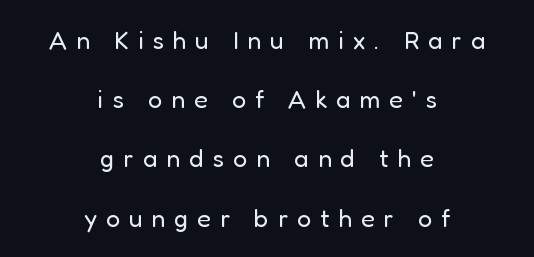
{"italic": "no", "bold": "no", "underline": "no", "align": "center", "line_spacing": "loose", "line_spacing_ratio": 2.37, "letter_spacing": "wide", "letter_spacing_em": 0.36, "glyph_px": 25}
